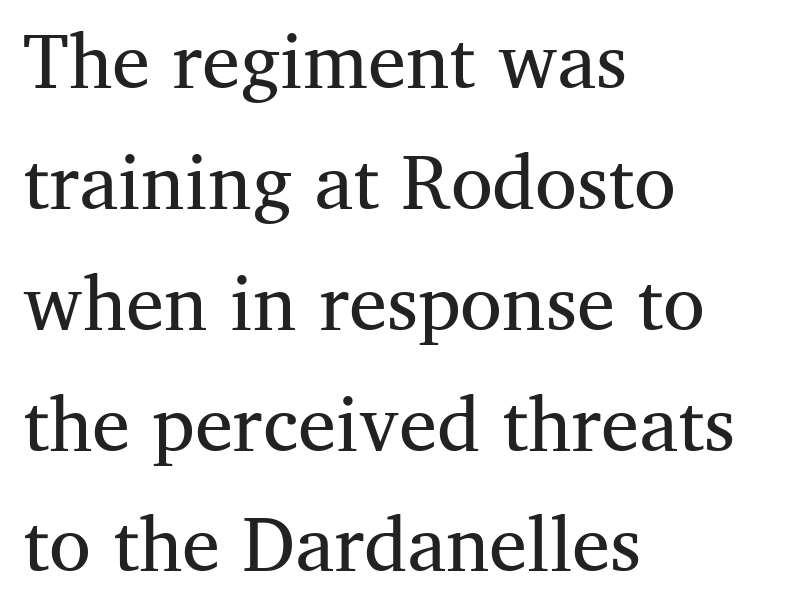
This reads as an unemphasized weight, regular at the heaviest. The letters sit at their default tracking, neither squeezed nor spread. Has an underline been added? It has not. A typesetter would call this proportional, since set widths differ per character. Serifs: yes, visible at the terminals of the letterforms. Rows of type keep a routine distance in the vertical direction.
